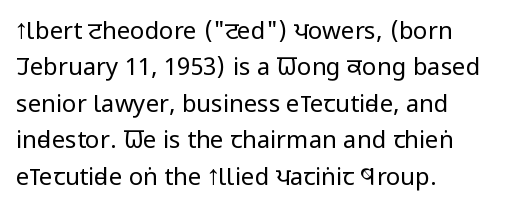
Q: Is the text bold? A: No.
Q: Is the text italic (slanted)? A: No, it is upright.
Q: Is the text underlined? A: No.
Q: How is the paragraph aligned? A: Left-aligned.
Q: Is the spacing between letters normal or unusually wide? A: Normal.
Q: Is the spacing between lines tight, normal or loose? A: Normal.
